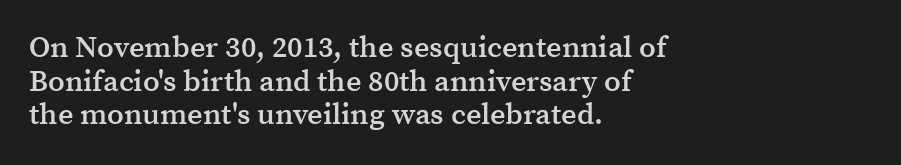
Short note: letters normally spaced. Short and long lines alike share a common starting point at left. The letters are semibold — heavier than regular but short of a full bold. These lines are rendered in a variable-pitch font. This is the regular roman posture of the typeface.
